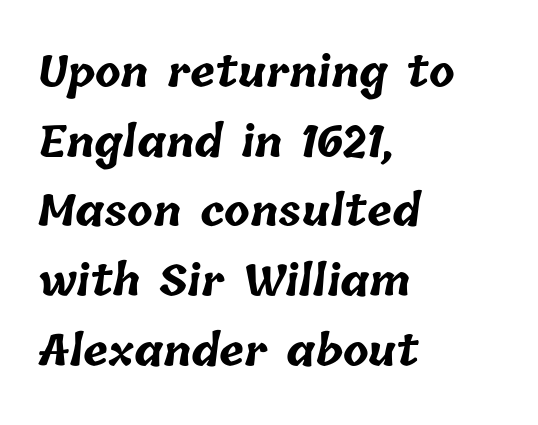
{"bold": "yes", "weight": "bold", "width": "normal", "stroke_contrast": "low", "x_height": "medium", "monospaced": "no", "underline": "no", "align": "left", "line_spacing": "normal", "line_spacing_ratio": 1.66, "letter_spacing": "normal", "letter_spacing_em": 0.0, "glyph_px": 42}
